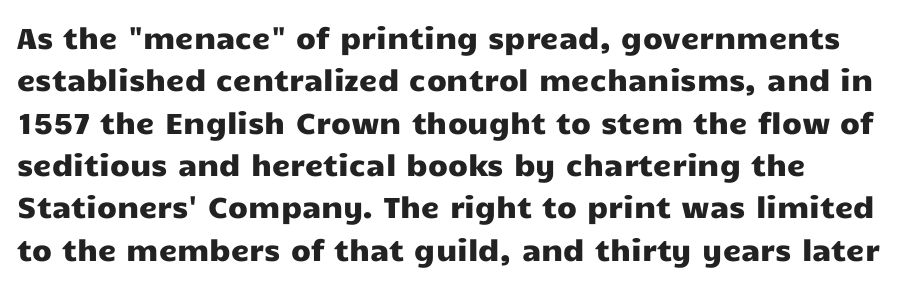
Serif or sans? Sans — the stroke terminals are bare. The passage shown is typed in a proportional face where columns would drift. You can tell it's not italic because the verticals are truly vertical. The vertical gap from one line to the next is medium.
